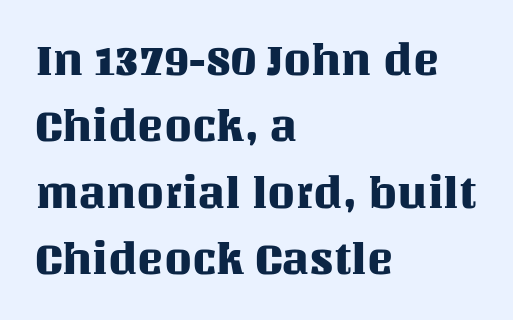
The image shows 44 px text type, upright; set left-aligned, normal line spacing (1.51x), normal letter spacing, not underlined; medium stroke contrast and a large x-height.
